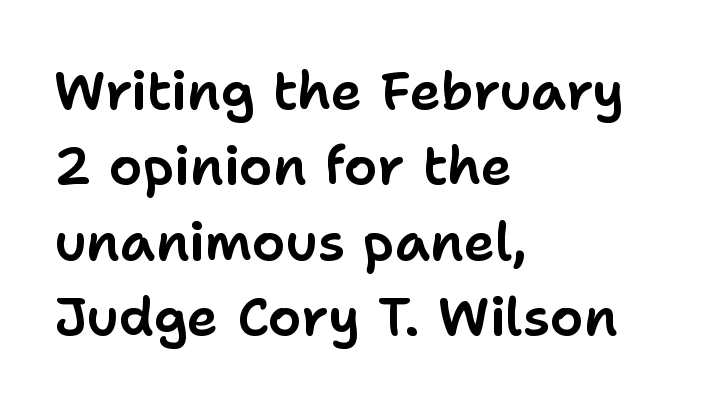
Caption: multi-line text, flush left, ragged right. How are the letters spaced? Ordinarily, with no added tracking. Posture: upright roman. The font family rendered here belongs to the sans-serif group. The space beneath each line is pristine and unruled.
